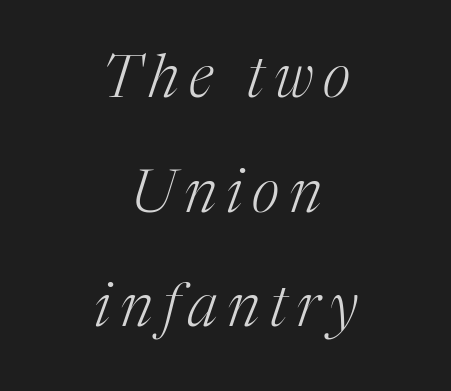
The letters are slanted; this is an italic face. Baseline-to-baseline distance is far greater than the letter height. Each row of text sits above clean, open space. To sum up the face: it has serifs.
